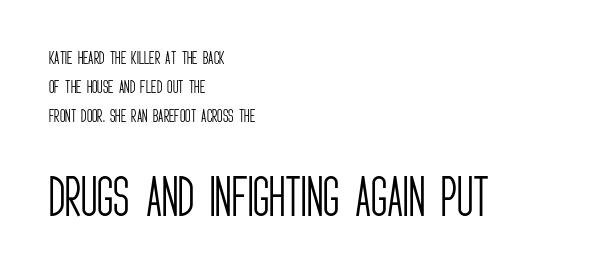
The weight tops out at a normal text grade. Caption: upper text group reduced, lower text group enlarged. Unlike italic type, these characters show no tilt at all. Rule under the text: the space is simply empty.
